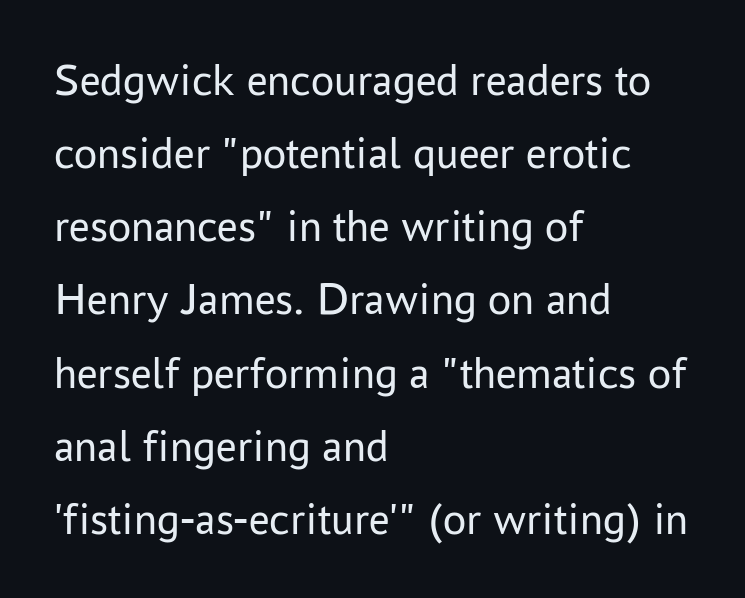
The image shows 46 px regular-weight sans-serif type, upright; set left-aligned, normal line spacing (1.59x), normal letter spacing, not underlined; low stroke contrast and a medium x-height.
